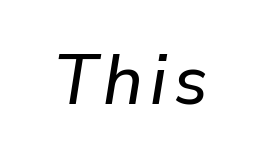
The image shows 70 px text type, italic (leaning right); set not underlined; low stroke contrast and a medium x-height.
